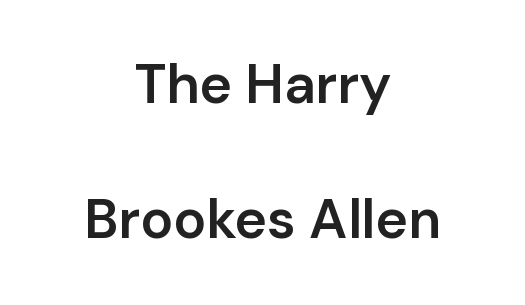
Q: Is the text bold? A: Semi-bold.
Q: Is the text italic (slanted)? A: No, it is upright.
Q: Is the typeface a serif or a sans-serif typeface? A: Sans-serif.
Q: Is the text underlined? A: No.
Q: How is the paragraph aligned? A: Centered.
Q: Is the spacing between letters normal or unusually wide? A: Normal.
Q: Is the spacing between lines tight, normal or loose? A: Loose.
Q: Width (condensed, normal, or wide)? A: Normal.
Q: Stroke contrast? A: Low.
Q: x-height? A: Medium.
Q: Monospaced? A: No.
